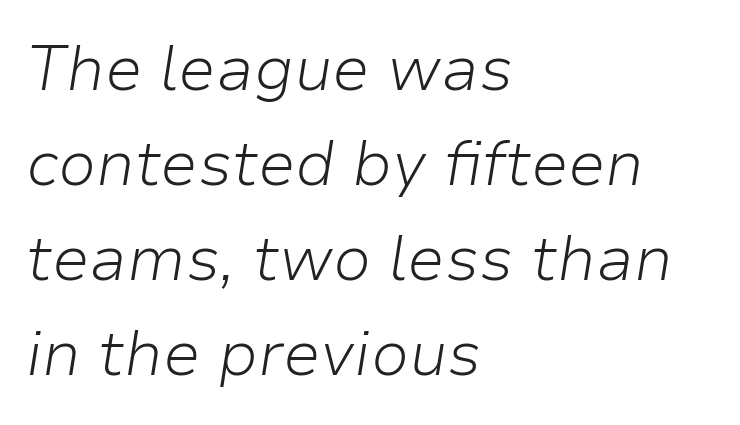
{"italic": "yes", "lean": "right", "slant_degrees": 9, "bold": "no", "weight": "light", "width": "normal", "stroke_contrast": "low", "x_height": "medium", "monospaced": "no", "underline": "no", "align": "left", "line_spacing": "normal", "line_spacing_ratio": 1.51, "letter_spacing": "normal", "letter_spacing_em": 0.0, "glyph_px": 63}
